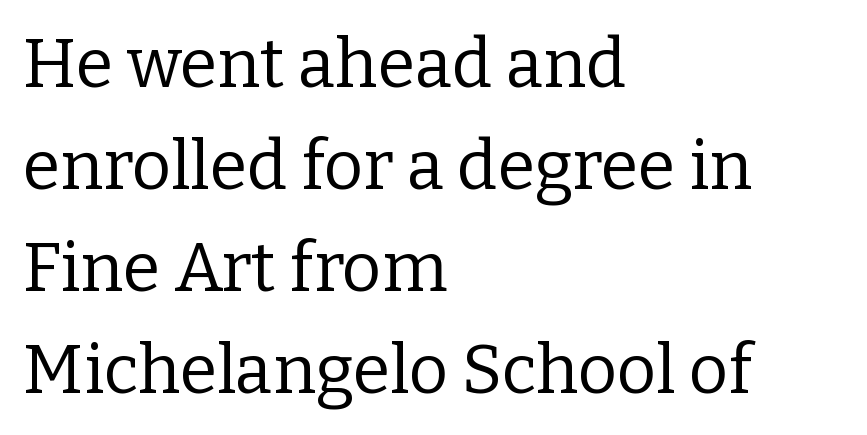
Nothing unusual about the tracking: characters are spaced as the font intends. What kind of face is this? One with serifs. The rendering anchors every line to the left-hand side. One glance says typical: line gaps are just what's usual. Does the lettering tilt? It doesn't — this is upright. Note the varied advance widths — an 'i' is clearly narrower than an 'm'.
